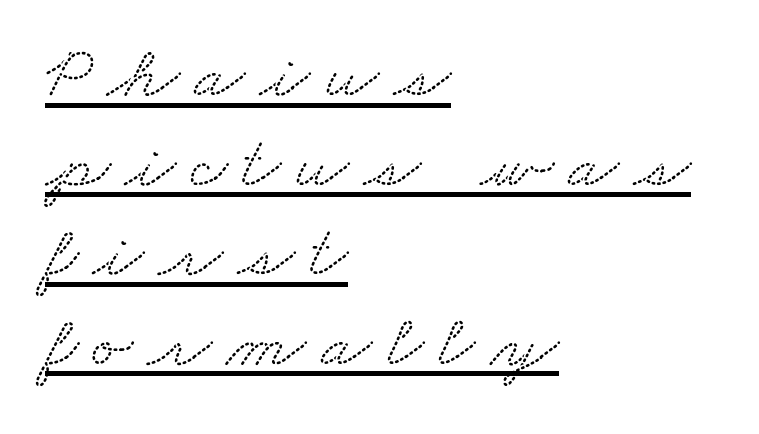
{"width": "wide", "stroke_contrast": "low", "x_height": "small", "monospaced": "no", "underline": "yes", "align": "left", "line_spacing_ratio": 1.21, "letter_spacing": "wide", "letter_spacing_em": 0.2, "glyph_px": 74}
